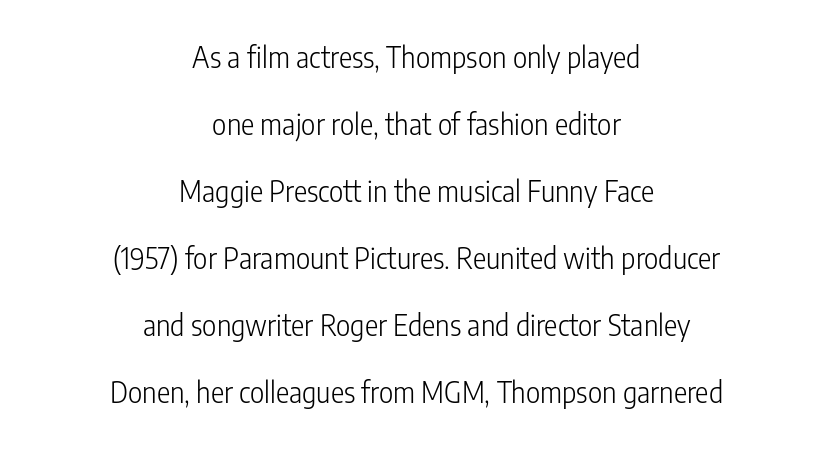
The image shows 28 px light, condensed sans-serif type, upright; set centered, loose line spacing (2.39x), normal letter spacing, not underlined; low stroke contrast and a medium x-height.
